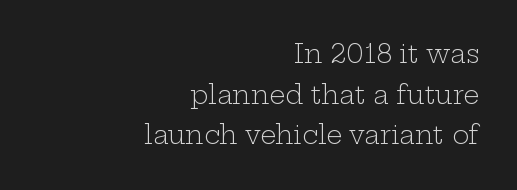
The line-height multiplier appears to be the usual default. The lines are quadded right. The strokes are not fattened; the text isn't bold. The specimen omits any rule beneath the text block's lines. Every stem runs plumb, perpendicular to the baseline.
